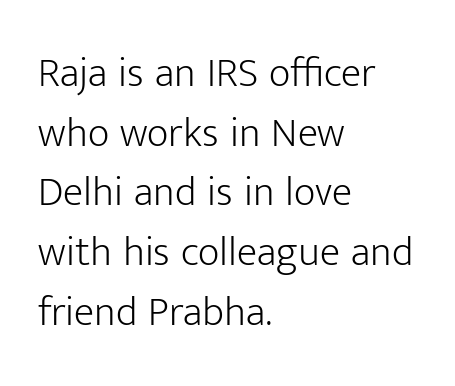
Q: Is the text bold? A: No.
Q: Is the text italic (slanted)? A: No, it is upright.
Q: Is the typeface a serif or a sans-serif typeface? A: Sans-serif.
Q: Is the text underlined? A: No.
Q: How is the paragraph aligned? A: Left-aligned.
Q: Is the spacing between letters normal or unusually wide? A: Normal.
Q: Is the spacing between lines tight, normal or loose? A: Normal.
Q: Width (condensed, normal, or wide)? A: Normal.
Q: Stroke contrast? A: Low.
Q: x-height? A: Medium.
Q: Monospaced? A: No.
